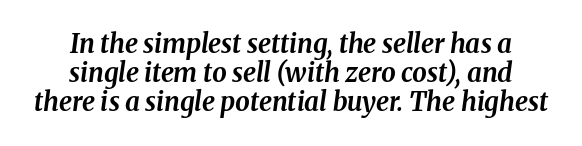
{"italic": "yes", "lean": "right", "slant_degrees": 8, "bold": "yes", "underline": "no", "align": "center", "line_spacing": "tight", "line_spacing_ratio": 1.11, "letter_spacing": "normal", "letter_spacing_em": 0.0, "glyph_px": 26}
